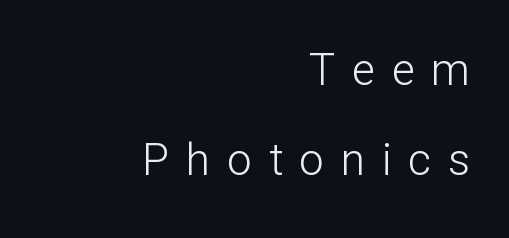
The image shows 44 px light sans-serif type, upright; set right-aligned, loose line spacing (2.04x), unusually wide letter spacing (+0.38 em), not underlined; low stroke contrast and a medium x-height.
